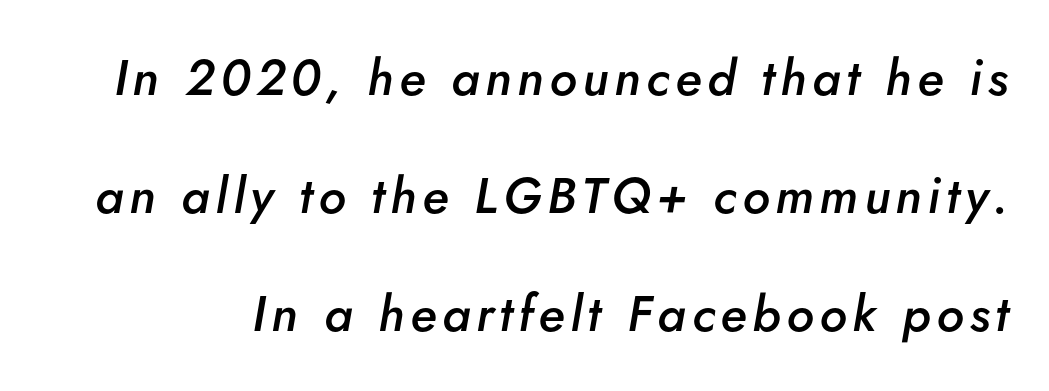
Q: Is the text bold? A: Semi-bold.
Q: Is the text italic (slanted)? A: Yes, it leans right by about 5 degrees.
Q: Is the text underlined? A: No.
Q: Is the spacing between lines tight, normal or loose? A: Loose.
Q: Width (condensed, normal, or wide)? A: Normal.
Q: Stroke contrast? A: Low.
Q: x-height? A: Small.
Q: Monospaced? A: No.
